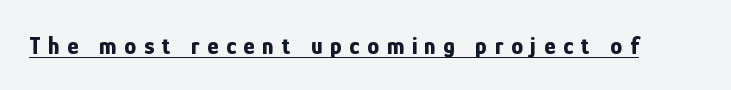
Q: Is the text bold? A: Yes.
Q: Is the text italic (slanted)? A: No, it is upright.
Q: Is the text underlined? A: Yes.
Q: Is the spacing between letters normal or unusually wide? A: Unusually wide.
